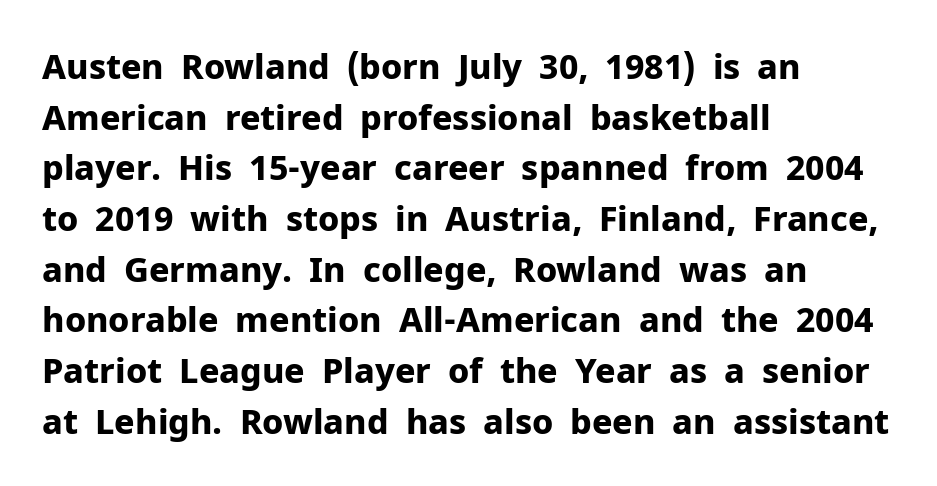
{"serif": "no", "italic": "no", "bold": "yes", "weight": "bold", "width": "normal", "stroke_contrast": "low", "x_height": "medium", "monospaced": "no", "underline": "no", "align": "left", "line_spacing": "normal", "line_spacing_ratio": 1.49, "letter_spacing": "normal", "letter_spacing_em": 0.0, "glyph_px": 34}
